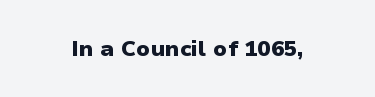
Q: Is the text bold? A: Yes.
Q: Is the text italic (slanted)? A: No, it is upright.
Q: Is the text underlined? A: No.
Q: Is the spacing between letters normal or unusually wide? A: Normal.
